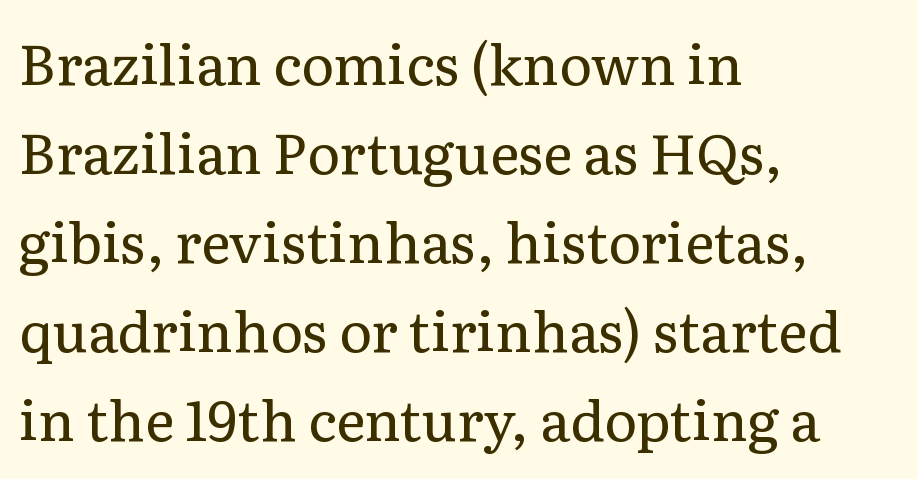
Interline gaps are of average width in this sample. Caption: face not bold, strokes unweighted. Does the lettering tilt? It doesn't — this is upright. Proportional: the letters do not fall into vertical columns. The horizontal fit of the characters is conventional and even.
